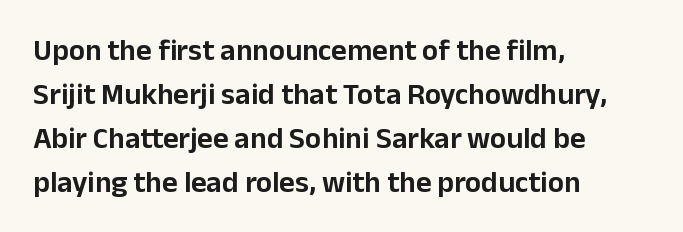
Q: Is the text italic (slanted)? A: No, it is upright.
Q: Is the typeface a serif or a sans-serif typeface? A: Sans-serif.
Q: Is the text underlined? A: No.
Q: How is the paragraph aligned? A: Left-aligned.
Q: Is the spacing between letters normal or unusually wide? A: Normal.
Q: Is the spacing between lines tight, normal or loose? A: Normal.
Q: Width (condensed, normal, or wide)? A: Normal.
Q: Stroke contrast? A: Low.
Q: x-height? A: Medium.
Q: Monospaced? A: No.
